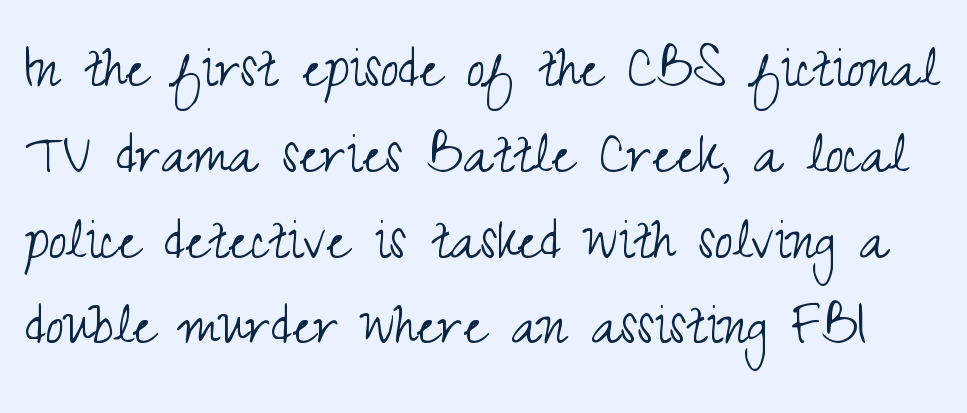
The font's upright variant was chosen for this text. The block of text has a typical density, with ordinary space between rows. Honestly, the letter spacing is just normal — you wouldn't notice it. The face used here is proportionally spaced, like ordinary book or web type. Only glyphs here, with clear space below each row. The rendering shows plain stroke endings on the letterforms — a sans-serif design.
